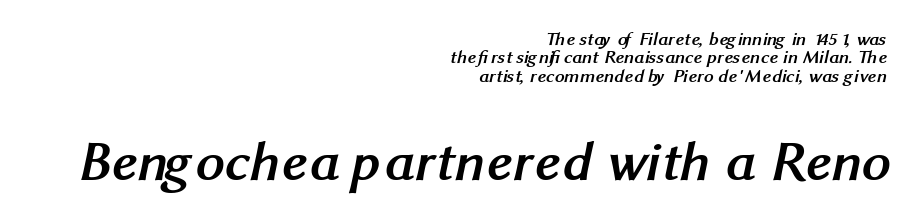
Q: Is the text bold? A: Yes.
Q: Is the typeface a serif or a sans-serif typeface? A: Sans-serif.
Q: Is the text underlined? A: No.
Q: How is the paragraph aligned? A: Right-aligned.
Q: Is the spacing between letters normal or unusually wide? A: Normal.
Q: Is the spacing between lines tight, normal or loose? A: Tight.
Q: Which block of text is set in a larger size, the first (top) or the second (bottom)? A: The second (bottom) one.
Q: Width (condensed, normal, or wide)? A: Normal.
Q: Stroke contrast? A: Medium.
Q: x-height? A: Medium.
Q: Monospaced? A: No.
